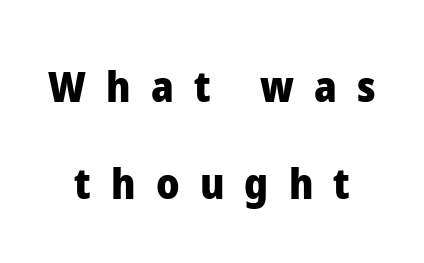
{"serif": "no", "italic": "no", "bold": "yes", "weight": "heavy", "width": "normal", "stroke_contrast": "low", "x_height": "medium", "monospaced": "no", "underline": "no", "line_spacing": "loose", "line_spacing_ratio": 2.25, "letter_spacing": "wide", "letter_spacing_em": 0.47, "glyph_px": 43}
